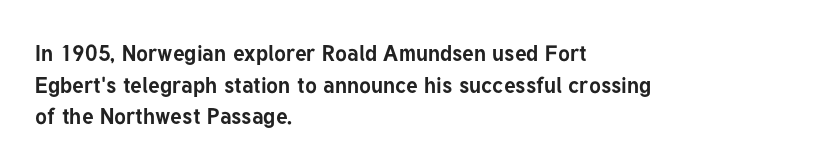
The image shows 22 px bold type, upright; set left-aligned, normal line spacing (1.44x), normal letter spacing, not underlined.
